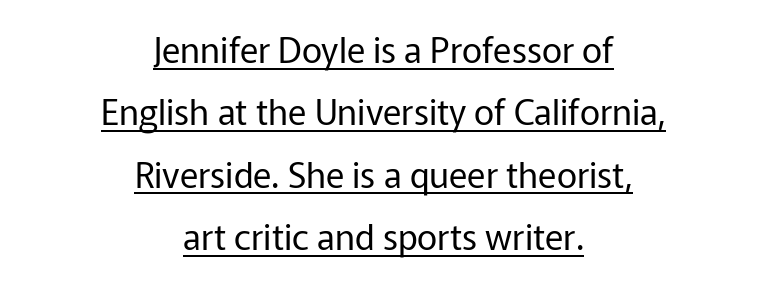
{"serif": "no", "italic": "no", "bold": "no", "weight": "regular", "width": "normal", "stroke_contrast": "low", "x_height": "medium", "monospaced": "no", "underline": "yes", "align": "center", "line_spacing_ratio": 1.78, "letter_spacing": "normal", "letter_spacing_em": 0.0, "glyph_px": 35}
